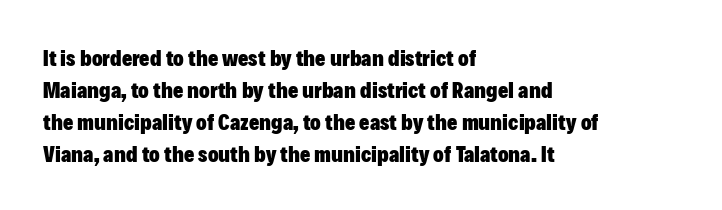
Q: Is the text bold? A: Yes.
Q: Is the text italic (slanted)? A: No, it is upright.
Q: Is the text underlined? A: No.
Q: How is the paragraph aligned? A: Left-aligned.
Q: Is the spacing between letters normal or unusually wide? A: Normal.
Q: Is the spacing between lines tight, normal or loose? A: Normal.
